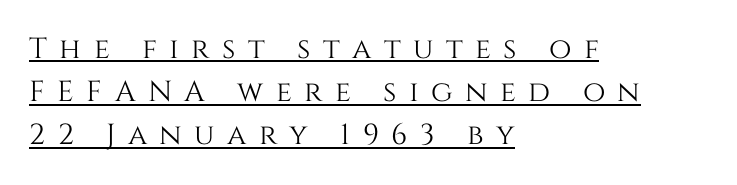
Q: Is the text italic (slanted)? A: No, it is upright.
Q: Is the text underlined? A: Yes.
Q: How is the paragraph aligned? A: Left-aligned.
Q: Is the spacing between letters normal or unusually wide? A: Unusually wide.
Q: Is the spacing between lines tight, normal or loose? A: Normal.
Q: Width (condensed, normal, or wide)? A: Normal.
Q: Stroke contrast? A: Medium.
Q: x-height? A: Large.
Q: Monospaced? A: No.
